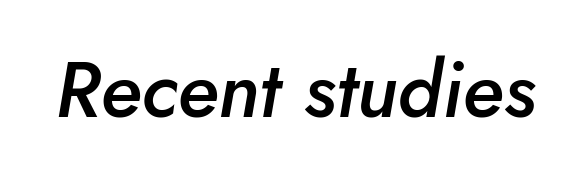
The horizontal fit of the characters is conventional and even. The text carries the slant typical of an italic or oblique font. Semibold letterforms, between regular and bold. The baseline area is clear.
